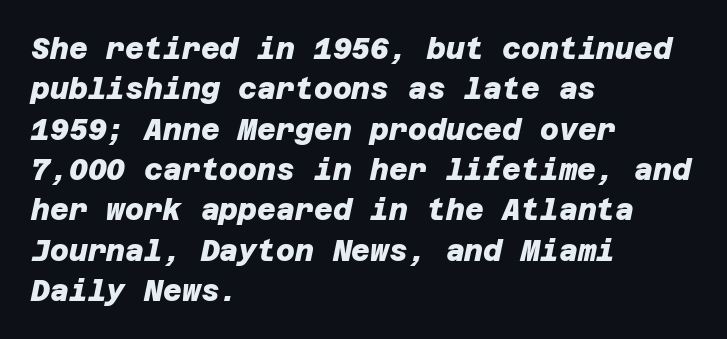
Classification — sans serif. Casual observation: everything's shoved over to the left. You could call the tracking neutral — neither tight nor loose. In terms of leading, this rendering sits right in the middle.
